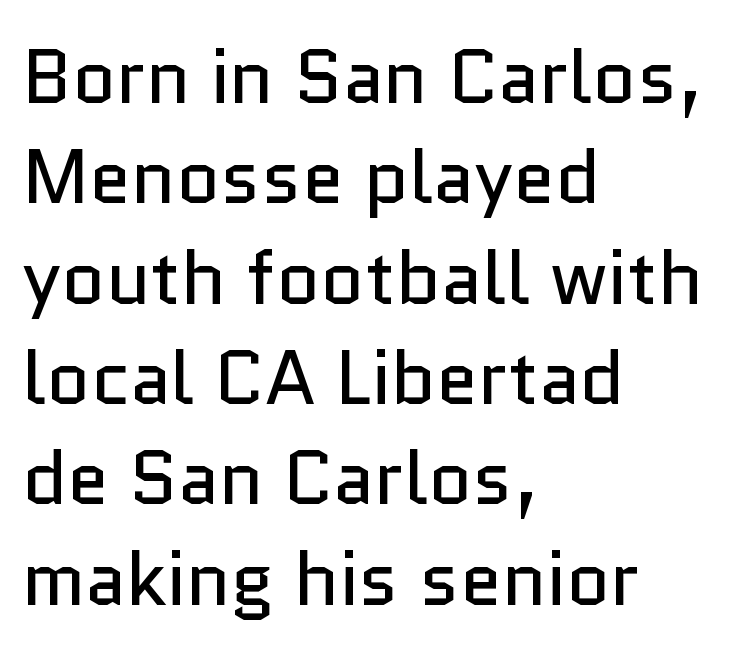
{"serif": "no", "italic": "no", "bold": "no", "weight": "regular", "width": "normal", "stroke_contrast": "low", "x_height": "medium", "monospaced": "no", "underline": "no", "align": "left", "line_spacing": "normal", "line_spacing_ratio": 1.32, "letter_spacing": "normal", "letter_spacing_em": 0.0, "glyph_px": 76}
